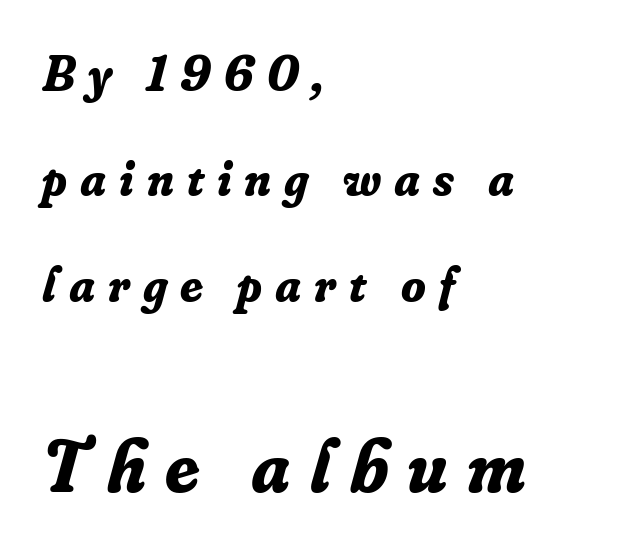
Q: Is the text bold? A: Yes.
Q: Is the text italic (slanted)? A: Yes, it leans right by about 16 degrees.
Q: Is the typeface a serif or a sans-serif typeface? A: Serif.
Q: Is the text underlined? A: No.
Q: How is the paragraph aligned? A: Left-aligned.
Q: Is the spacing between letters normal or unusually wide? A: Unusually wide.
Q: Is the spacing between lines tight, normal or loose? A: Loose.
Q: Which block of text is set in a larger size, the first (top) or the second (bottom)? A: The second (bottom) one.
Q: Width (condensed, normal, or wide)? A: Normal.
Q: Stroke contrast? A: Low.
Q: x-height? A: Small.
Q: Monospaced? A: No.
